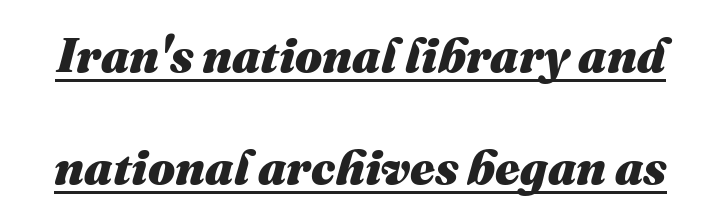
Vertically, the passage feels expansive, rows floating well apart. Do the characters align in a grid? No, the font is proportional. These characters rest on top of a visible drawn line. The whole block is typeset with a tilt. I'd describe the lettering as bold — thick and assertive. In terms of letterspacing, this is plain default setting.
